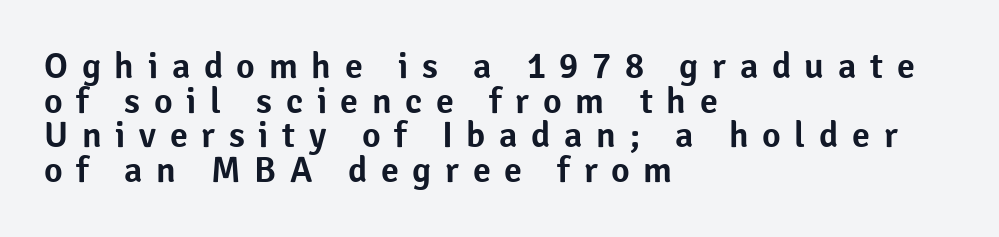
Q: Is the text italic (slanted)? A: No, it is upright.
Q: Is the typeface a serif or a sans-serif typeface? A: Sans-serif.
Q: Is the text underlined? A: No.
Q: How is the paragraph aligned? A: Left-aligned.
Q: Is the spacing between letters normal or unusually wide? A: Unusually wide.
Q: Is the spacing between lines tight, normal or loose? A: Tight.
Q: Width (condensed, normal, or wide)? A: Normal.
Q: Stroke contrast? A: Low.
Q: x-height? A: Medium.
Q: Monospaced? A: No.
